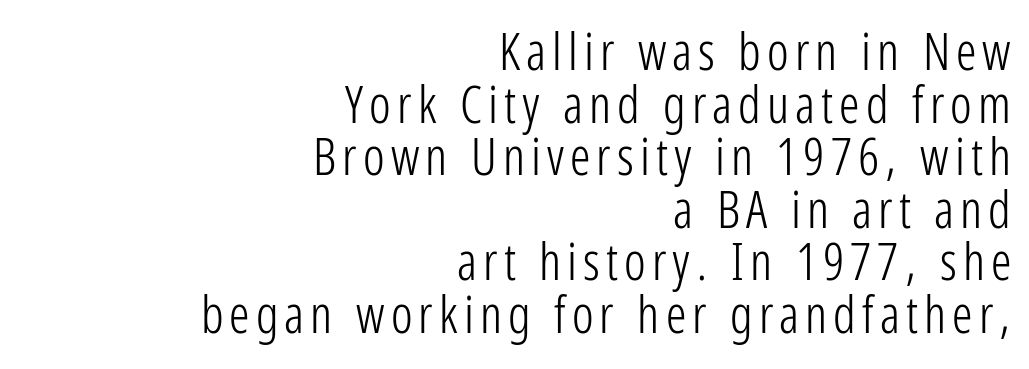
{"serif": "no", "italic": "no", "bold": "no", "weight": "light", "width": "condensed", "stroke_contrast": "low", "x_height": "medium", "monospaced": "no", "underline": "no", "align": "right", "line_spacing": "tight", "line_spacing_ratio": 1.03, "glyph_px": 51}
